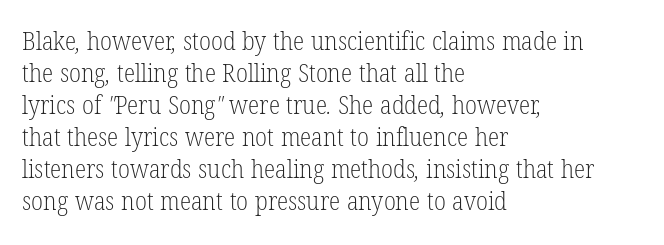
{"bold": "no", "underline": "no", "align": "left", "line_spacing_ratio": 1.23, "letter_spacing": "normal", "letter_spacing_em": 0.0, "glyph_px": 26}
